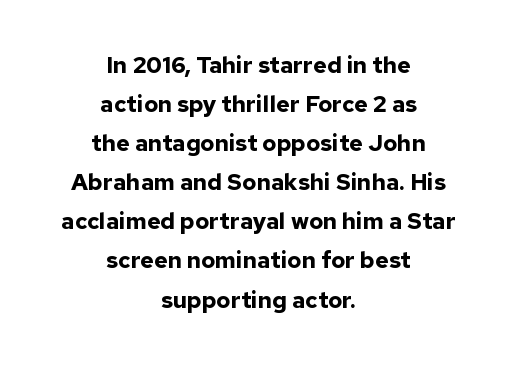
{"italic": "no", "bold": "yes", "underline": "no", "align": "center", "line_spacing": "normal", "line_spacing_ratio": 1.7, "letter_spacing": "normal", "letter_spacing_em": 0.0, "glyph_px": 23}
